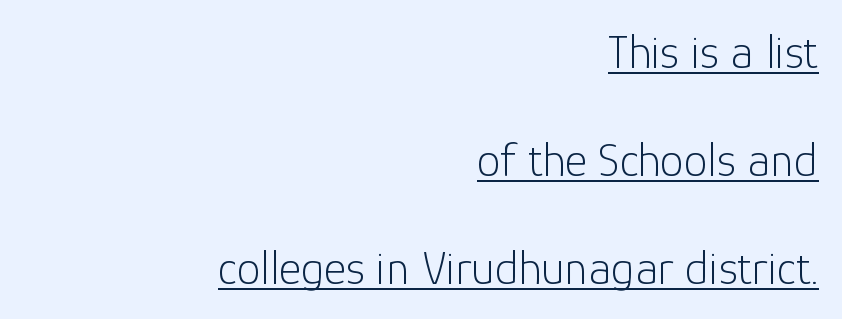
Q: Is the text bold? A: No.
Q: Is the text italic (slanted)? A: No, it is upright.
Q: Is the typeface a serif or a sans-serif typeface? A: Sans-serif.
Q: Is the text underlined? A: Yes.
Q: How is the paragraph aligned? A: Right-aligned.
Q: Is the spacing between letters normal or unusually wide? A: Normal.
Q: Is the spacing between lines tight, normal or loose? A: Loose.
Q: Width (condensed, normal, or wide)? A: Normal.
Q: Stroke contrast? A: Low.
Q: x-height? A: Medium.
Q: Monospaced? A: No.
